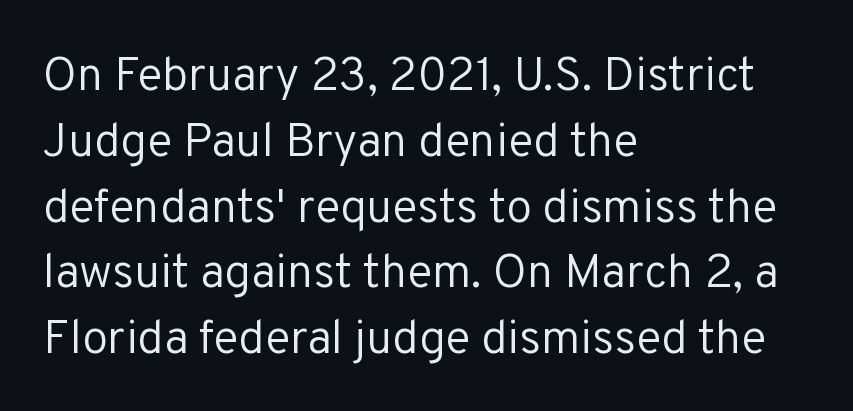
{"serif": "no", "italic": "no", "bold": "no", "weight": "regular", "width": "normal", "stroke_contrast": "low", "x_height": "medium", "monospaced": "no", "underline": "no", "align": "left", "line_spacing": "normal", "line_spacing_ratio": 1.4, "letter_spacing": "normal", "letter_spacing_em": 0.0, "glyph_px": 47}
